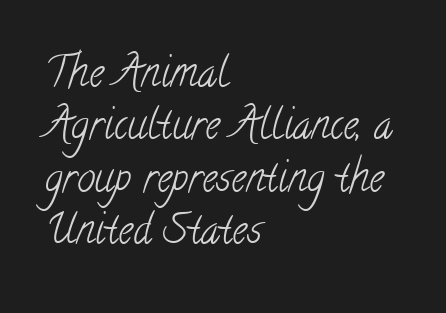
Q: Is the text bold? A: No.
Q: Is the text underlined? A: No.
Q: How is the paragraph aligned? A: Left-aligned.
Q: Is the spacing between letters normal or unusually wide? A: Normal.
Q: Is the spacing between lines tight, normal or loose? A: Normal.
Q: Width (condensed, normal, or wide)? A: Condensed.
Q: Stroke contrast? A: Low.
Q: x-height? A: Small.
Q: Monospaced? A: No.
